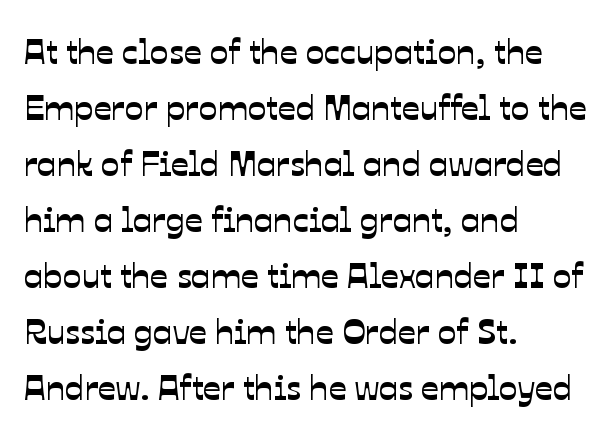
The image shows 35 px sans-serif type; set left-aligned, normal line spacing (1.6x), normal letter spacing, not underlined; low stroke contrast and a medium x-height.
